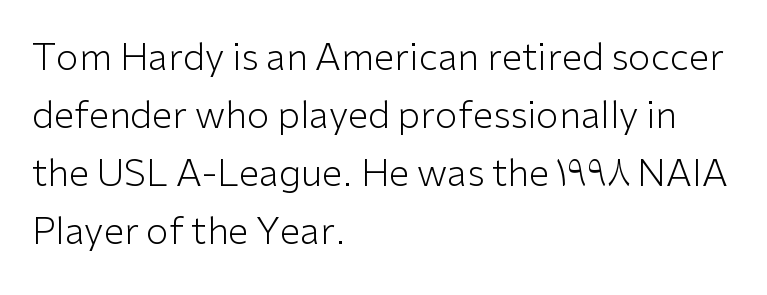
Q: Is the text bold? A: No.
Q: Is the text italic (slanted)? A: No, it is upright.
Q: Is the typeface a serif or a sans-serif typeface? A: Sans-serif.
Q: Is the text underlined? A: No.
Q: How is the paragraph aligned? A: Left-aligned.
Q: Is the spacing between letters normal or unusually wide? A: Normal.
Q: Is the spacing between lines tight, normal or loose? A: Normal.
Q: Width (condensed, normal, or wide)? A: Normal.
Q: Stroke contrast? A: Low.
Q: x-height? A: Medium.
Q: Monospaced? A: No.
